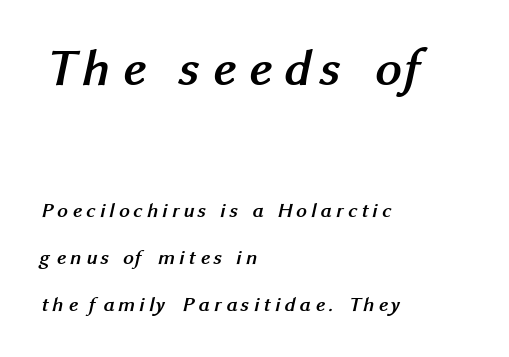
{"serif": "no", "bold": "yes", "weight": "semibold", "width": "normal", "stroke_contrast": "medium", "x_height": "medium", "monospaced": "no", "underline": "no", "align": "left", "line_spacing": "loose", "line_spacing_ratio": 2.25, "letter_spacing": "wide", "letter_spacing_em": 0.2, "larger_block": "first", "size_ratio": 2.48, "glyph_px": 52}
